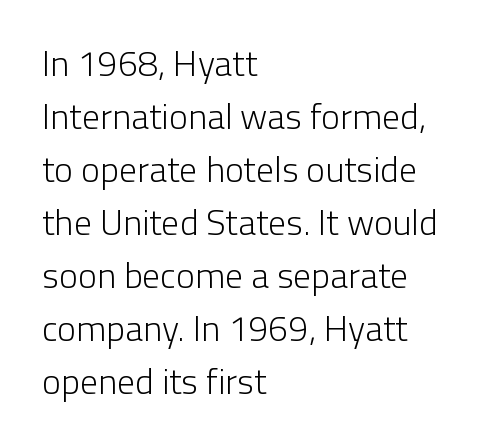
Q: Is the text bold? A: No.
Q: Is the text italic (slanted)? A: No, it is upright.
Q: Is the typeface a serif or a sans-serif typeface? A: Sans-serif.
Q: Is the text underlined? A: No.
Q: How is the paragraph aligned? A: Left-aligned.
Q: Is the spacing between letters normal or unusually wide? A: Normal.
Q: Is the spacing between lines tight, normal or loose? A: Normal.
Q: Width (condensed, normal, or wide)? A: Normal.
Q: Stroke contrast? A: Low.
Q: x-height? A: Medium.
Q: Monospaced? A: No.
